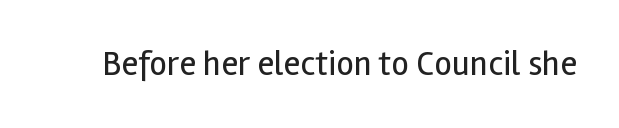
Compared with typical body copy, the letter spacing here is the same. Note the varied advance widths — an 'i' is clearly narrower than an 'm'. The type family on display is of the sans-serif kind. The weight tops out at a normal text grade. The space beneath each line is pristine and unruled.
